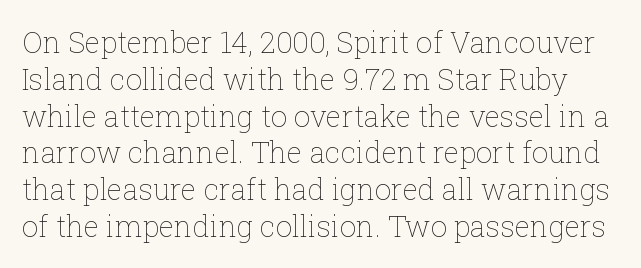
{"italic": "no", "bold": "no", "weight": "thin", "width": "normal", "stroke_contrast": "low", "x_height": "medium", "monospaced": "no", "underline": "no", "line_spacing": "normal", "line_spacing_ratio": 1.27, "letter_spacing": "normal", "letter_spacing_em": 0.0, "glyph_px": 29}
